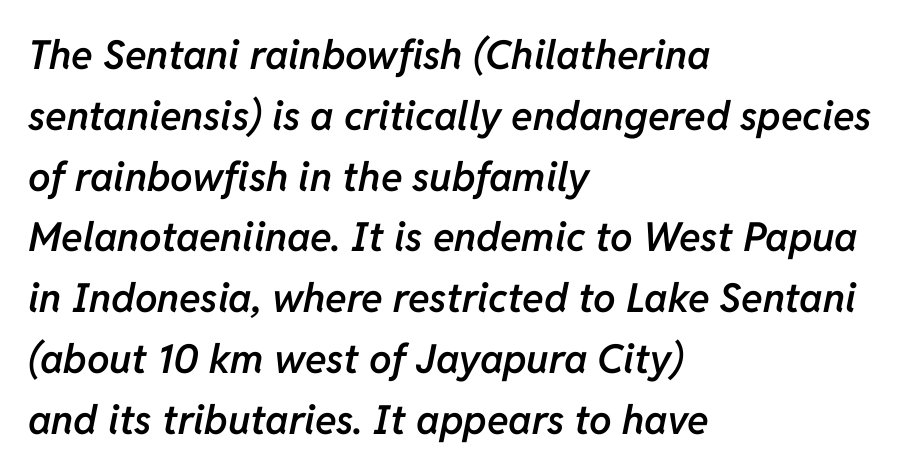
Set as a demibold, roughly 600 on the weight scale. The gaps between neighbouring characters are ordinary and unremarkable. These lines are set flush left with a ragged right edge. The letters advance in unequal steps, a hallmark of proportional type.
